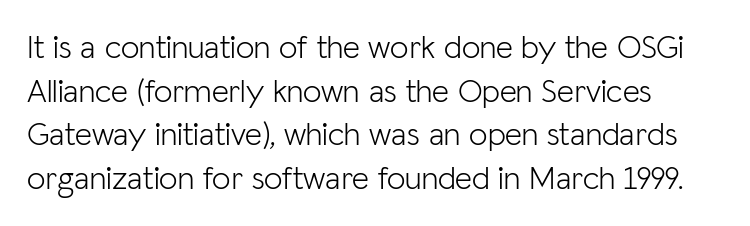
The image shows 33 px light sans-serif type, upright; set left-aligned, normal line spacing (1.32x), normal letter spacing, not underlined; low stroke contrast and a medium x-height.
